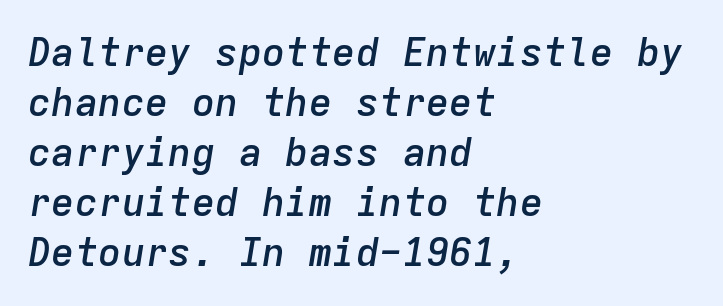
The lines in this sample share a left origin and differ only in where they stop. Does the weight exceed regular? Yes, but only to semibold. Spacing verdict: monospaced, one width for all characters. The typography opts for an oblique posture over an upright one. Descenders are the only things crossing below the line.
